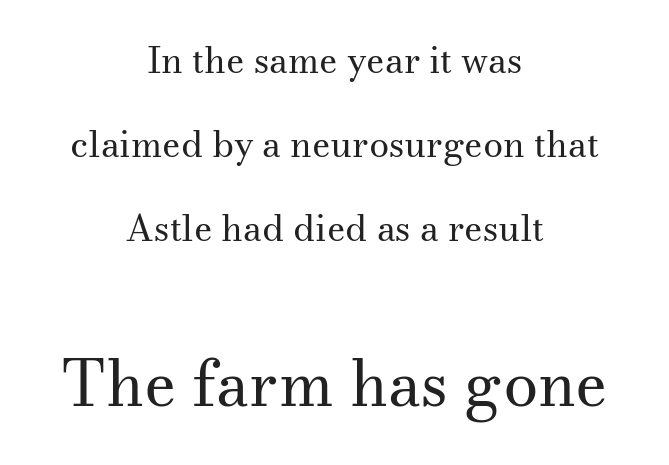
Unlike italic type, these characters show no tilt at all. Of the two passages, the one underneath uses the larger point size. Plain, unruled lines of type. A typesetter would call this proportional, since set widths differ per character.
